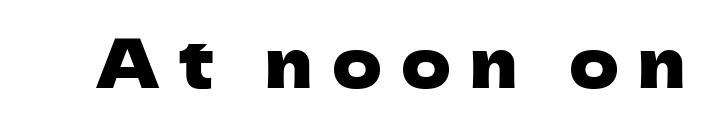
Between one letter and the next there's a generous, obvious gap. The letters advance in unequal steps, a hallmark of proportional type. The text was rendered using a sans face with plain stroke endings. Ordinary non-slanted type is in use. The glyphs are unaccompanied by any horizontal stroke below them.
